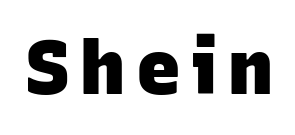
{"serif": "no", "bold": "yes", "weight": "heavy", "width": "normal", "stroke_contrast": "low", "x_height": "large", "monospaced": "no", "underline": "no", "glyph_px": 75}
